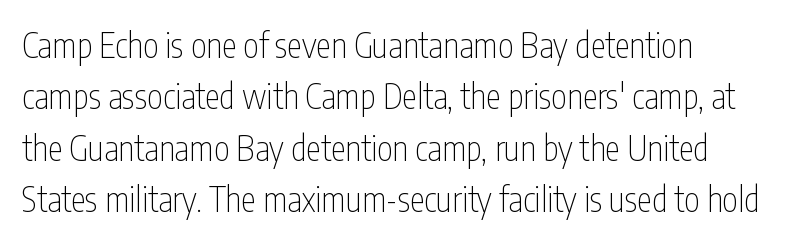
{"serif": "no", "italic": "no", "bold": "no", "weight": "thin", "width": "condensed", "stroke_contrast": "low", "x_height": "medium", "monospaced": "no", "underline": "no", "align": "left", "line_spacing": "normal", "line_spacing_ratio": 1.51, "letter_spacing": "normal", "letter_spacing_em": 0.0, "glyph_px": 34}
